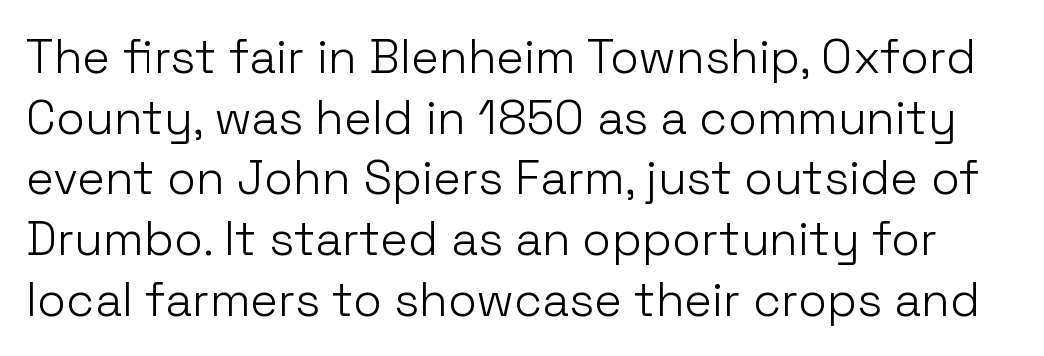
Q: Is the text bold? A: No.
Q: Is the text italic (slanted)? A: No, it is upright.
Q: Is the typeface a serif or a sans-serif typeface? A: Sans-serif.
Q: Is the text underlined? A: No.
Q: Is the spacing between letters normal or unusually wide? A: Normal.
Q: Is the spacing between lines tight, normal or loose? A: Normal.
Q: Width (condensed, normal, or wide)? A: Normal.
Q: Stroke contrast? A: Low.
Q: x-height? A: Medium.
Q: Monospaced? A: No.
